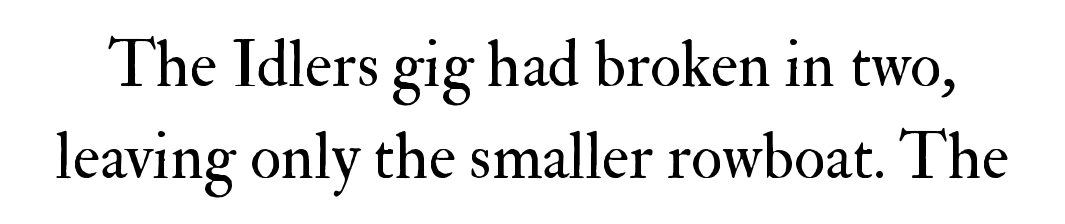
{"serif": "yes", "italic": "no", "bold": "no", "weight": "regular", "width": "normal", "stroke_contrast": "medium", "x_height": "small", "monospaced": "no", "underline": "no", "line_spacing": "normal", "line_spacing_ratio": 1.42, "letter_spacing": "normal", "letter_spacing_em": 0.0, "glyph_px": 65}
